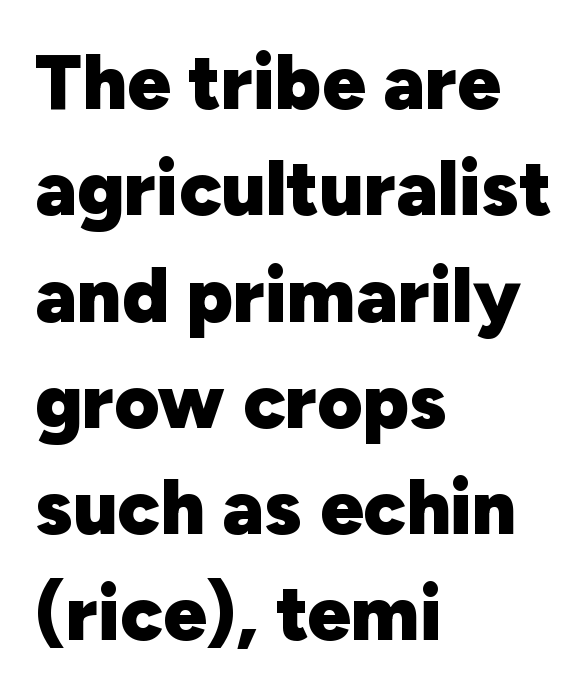
The image shows 77 px heavy sans-serif type, upright; set left-aligned, normal line spacing (1.38x), normal letter spacing, not underlined; low stroke contrast and a medium x-height.
